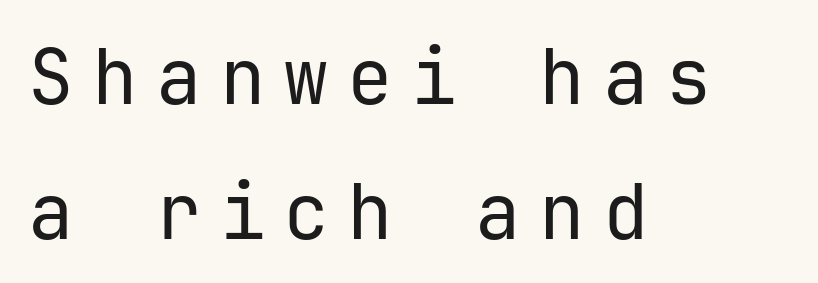
{"serif": "no", "italic": "no", "bold": "no", "weight": "regular", "width": "normal", "stroke_contrast": "low", "x_height": "medium", "monospaced": "yes", "underline": "no", "align": "left", "line_spacing_ratio": 1.77, "letter_spacing": "wide", "letter_spacing_em": 0.24, "glyph_px": 76}
